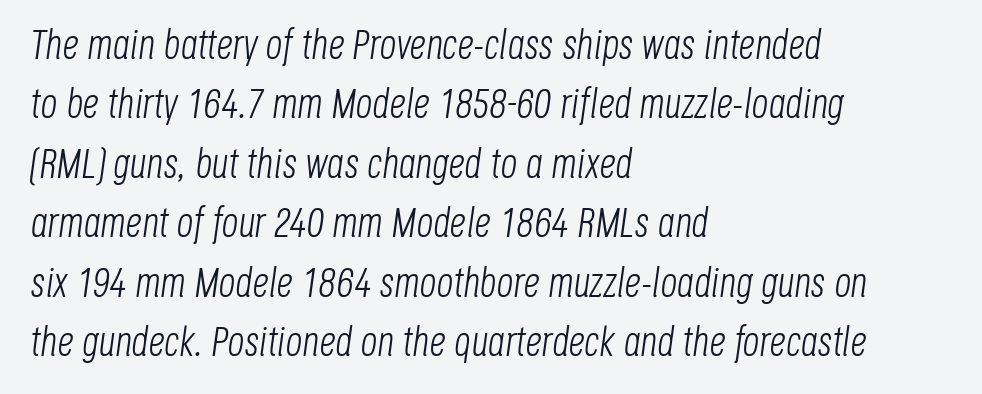
The image shows 41 px light, condensed type, italic (leaning right); set left-aligned, normal line spacing (1.45x), normal letter spacing, not underlined; low stroke contrast and a large x-height.
